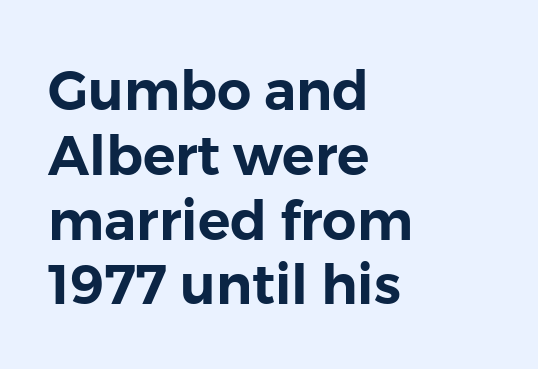
Q: Is the text italic (slanted)? A: No, it is upright.
Q: Is the typeface a serif or a sans-serif typeface? A: Sans-serif.
Q: Is the text underlined? A: No.
Q: How is the paragraph aligned? A: Left-aligned.
Q: Is the spacing between letters normal or unusually wide? A: Normal.
Q: Width (condensed, normal, or wide)? A: Normal.
Q: Stroke contrast? A: Low.
Q: x-height? A: Medium.
Q: Monospaced? A: No.
